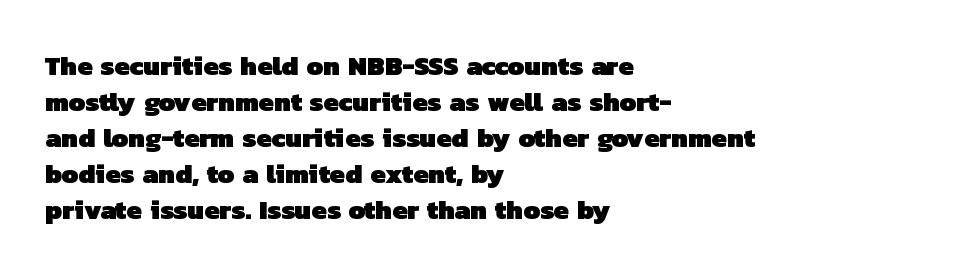
{"bold": "yes", "underline": "no", "align": "left", "line_spacing": "normal", "line_spacing_ratio": 1.33, "letter_spacing": "normal", "letter_spacing_em": 0.0, "glyph_px": 27}
